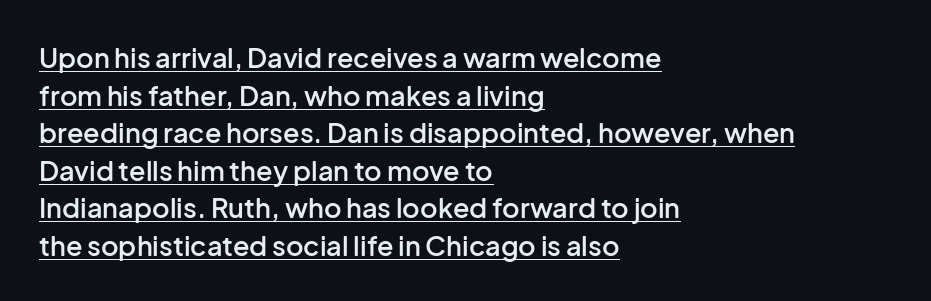
Q: Is the text bold? A: Semi-bold.
Q: Is the text italic (slanted)? A: No, it is upright.
Q: Is the text underlined? A: Yes.
Q: How is the paragraph aligned? A: Left-aligned.
Q: Is the spacing between letters normal or unusually wide? A: Normal.
Q: Is the spacing between lines tight, normal or loose? A: Normal.
